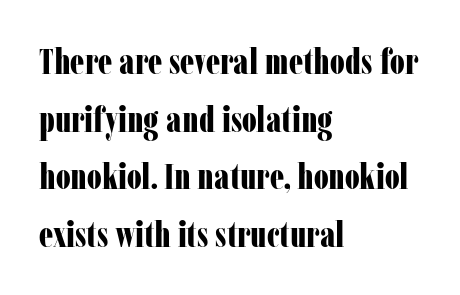
The image shows 36 px bold, condensed serif type, upright; set left-aligned, normal line spacing (1.6x), normal letter spacing, not underlined; low stroke contrast and a medium x-height.
